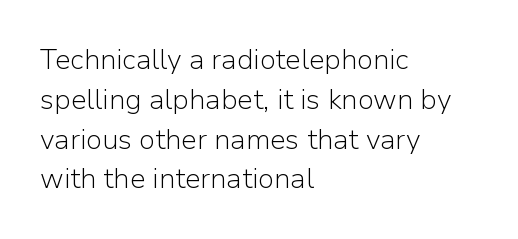
{"serif": "no", "italic": "no", "bold": "no", "weight": "light", "width": "normal", "stroke_contrast": "low", "x_height": "medium", "monospaced": "no", "underline": "no", "align": "left", "line_spacing": "normal", "line_spacing_ratio": 1.42, "letter_spacing": "normal", "letter_spacing_em": 0.0, "glyph_px": 28}
